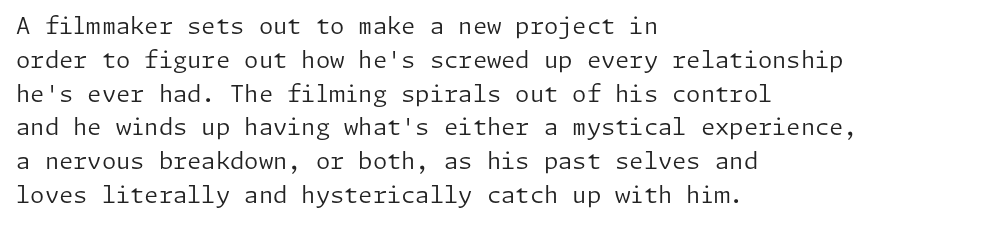
Just letters on the line, the space beneath them empty. Evenly set lines give the paragraph a standard silhouette. Heft: none added — not bold. Notice how the passage keeps a crisp vertical edge on the left only. No extra tracking has been applied to these lines. A roman cut, with each character standing at attention.
